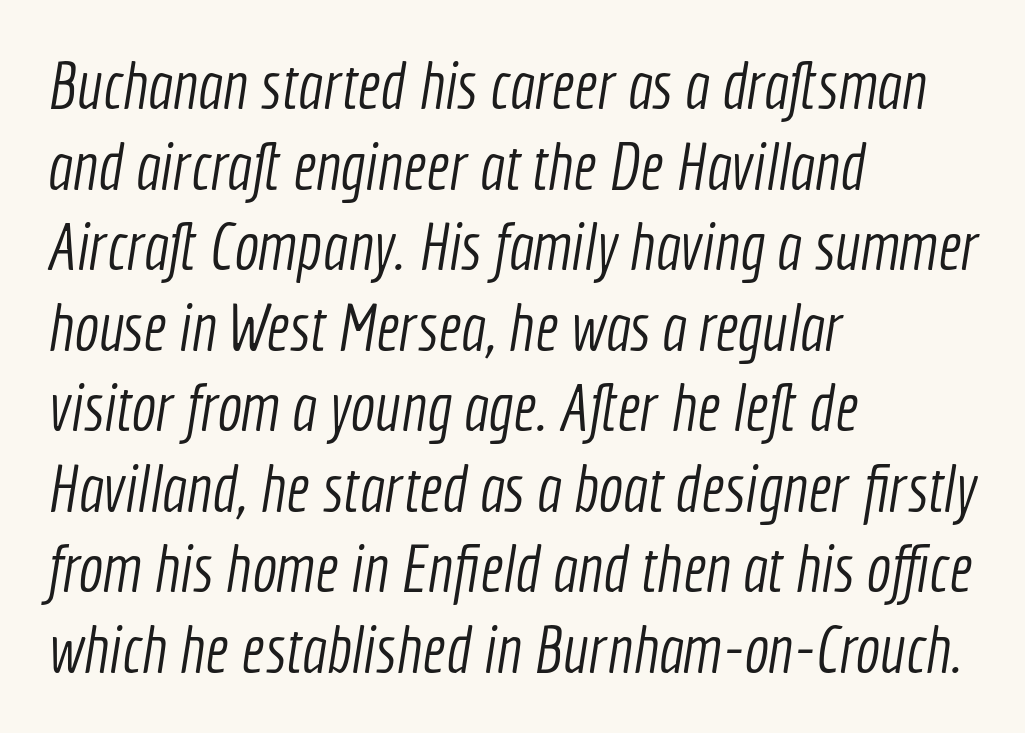
Q: Is the text bold? A: No.
Q: Is the typeface a serif or a sans-serif typeface? A: Sans-serif.
Q: Is the text underlined? A: No.
Q: How is the paragraph aligned? A: Left-aligned.
Q: Is the spacing between letters normal or unusually wide? A: Normal.
Q: Width (condensed, normal, or wide)? A: Condensed.
Q: x-height? A: Medium.
Q: Monospaced? A: No.
